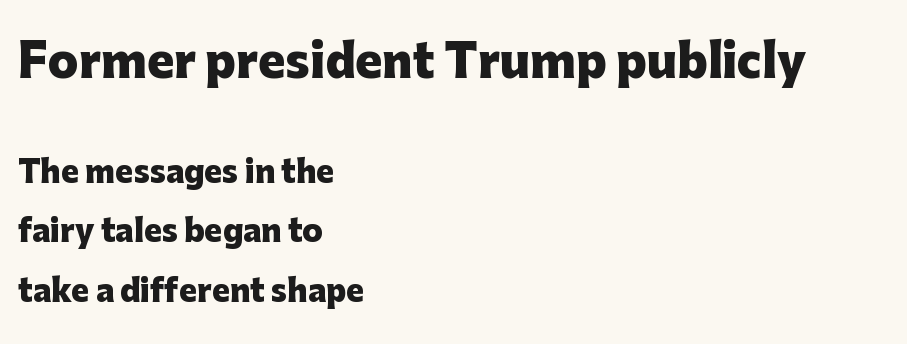
The image shows 45 px heavy sans-serif type, upright; set left-aligned, loose line spacing (1.98x), normal letter spacing, not underlined; the first (top) block is 1.5x larger; low stroke contrast and a medium x-height.
